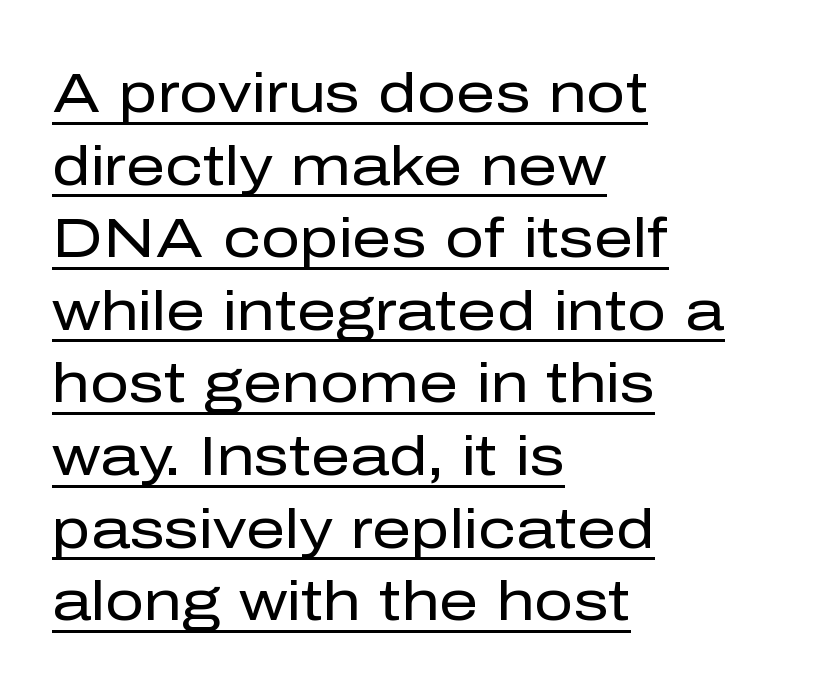
Q: Is the text bold? A: No.
Q: Is the text italic (slanted)? A: No, it is upright.
Q: Is the typeface a serif or a sans-serif typeface? A: Sans-serif.
Q: Is the text underlined? A: Yes.
Q: How is the paragraph aligned? A: Left-aligned.
Q: Is the spacing between letters normal or unusually wide? A: Normal.
Q: Is the spacing between lines tight, normal or loose? A: Normal.
Q: Width (condensed, normal, or wide)? A: Normal.
Q: Stroke contrast? A: Low.
Q: x-height? A: Medium.
Q: Monospaced? A: No.
